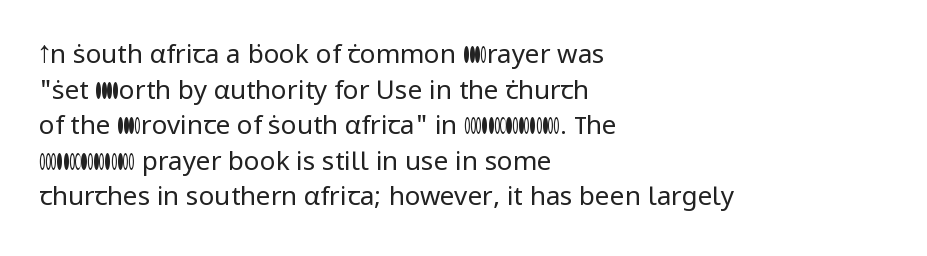
The line texture is even and compact thanks to regular tracking. Honestly, the row spacing looks completely unremarkable. Every row of glyphs begins at an identical x-position on the left. The letters stand straight up with perfectly vertical stems. Stroke thickness stays within the range of a standard reading face or lighter. Unmarked baselines from the first word to the last.
